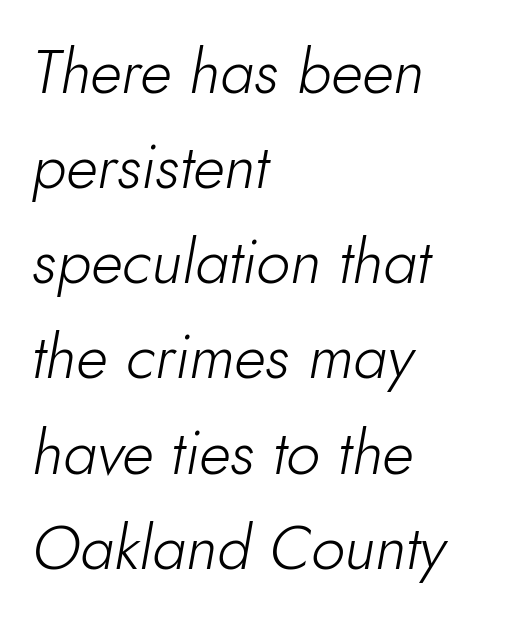
Notice how descenders clear the ascenders below comfortably — that's standard leading. This sample has the flowing, uneven cadence of proportional lettering. The face looks like a standard text weight, possibly lighter. Tracking here is standard; glyphs follow each other at the usual distance. The face used here has a pronounced slope to its letters. The area under the type is left untouched.
